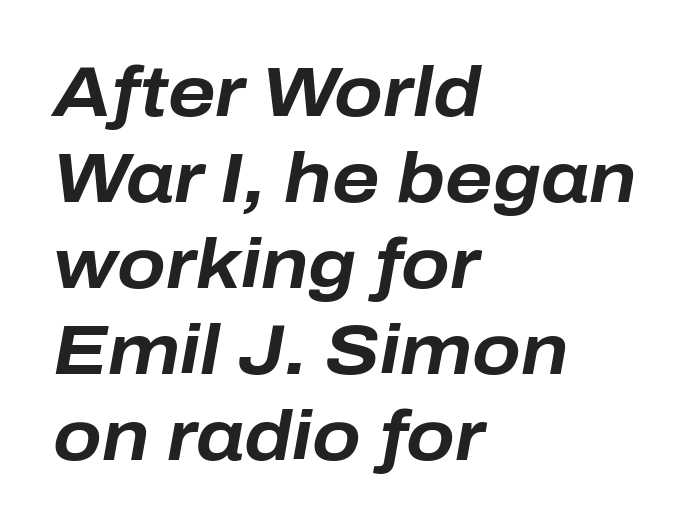
Q: Is the text bold? A: Yes.
Q: Is the text italic (slanted)? A: Yes, it leans right by about 10 degrees.
Q: Is the text underlined? A: No.
Q: How is the paragraph aligned? A: Left-aligned.
Q: Is the spacing between letters normal or unusually wide? A: Normal.
Q: Width (condensed, normal, or wide)? A: Normal.
Q: Stroke contrast? A: Low.
Q: x-height? A: Medium.
Q: Monospaced? A: No.
